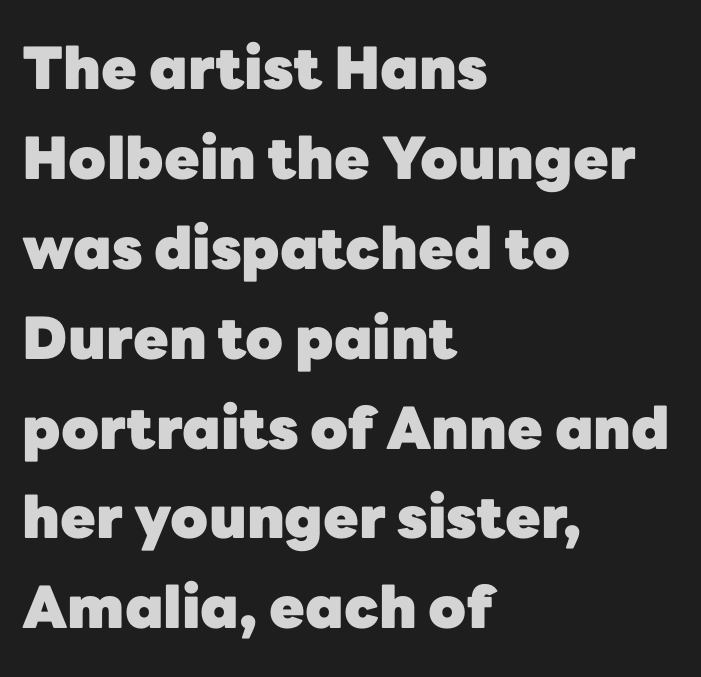
Normally led — the rows are evenly, conventionally spaced. Notice how thick the strokes are: this is what a full bold looks like. Proportional: the letters do not fall into vertical columns. Compared with typical body copy, the letter spacing here is the same.
